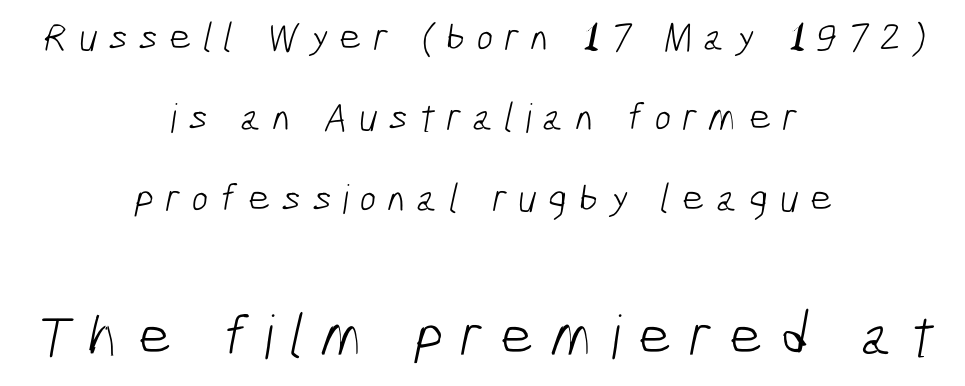
The foot of each line stays bare and open. Leftover space on each line is divided equally before and after the words. Summary of weight: not heavy and not bold. The face used here appears at its bigger size in the lower chunk. To sum up the face: it is a sans, with no serifs. Spacing verdict: proportional, widths tailored to each character.
